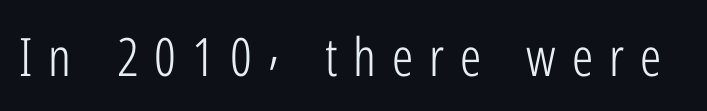
The image shows 53 px light, condensed sans-serif type, upright; set unusually wide letter spacing (+0.3 em), not underlined; low stroke contrast and a medium x-height.
